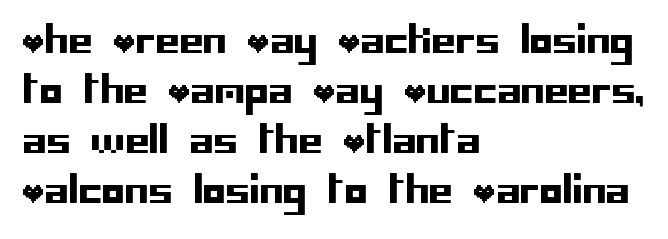
Q: Is the text italic (slanted)? A: No, it is upright.
Q: Is the typeface a serif or a sans-serif typeface? A: Sans-serif.
Q: Is the text underlined? A: No.
Q: How is the paragraph aligned? A: Left-aligned.
Q: Is the spacing between letters normal or unusually wide? A: Normal.
Q: Is the spacing between lines tight, normal or loose? A: Normal.
Q: Width (condensed, normal, or wide)? A: Normal.
Q: Stroke contrast? A: Low.
Q: x-height? A: Large.
